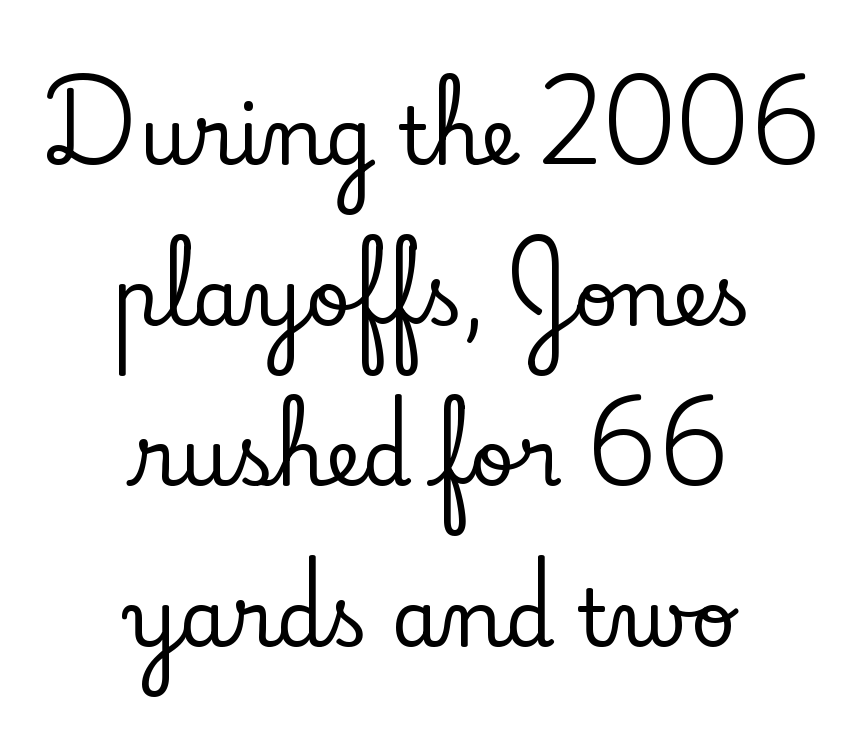
{"serif": "yes", "italic": "no", "width": "normal", "stroke_contrast": "low", "x_height": "small", "monospaced": "no", "underline": "no", "align": "center", "line_spacing": "loose", "line_spacing_ratio": 2.06, "letter_spacing": "normal", "letter_spacing_em": 0.0, "glyph_px": 78}
